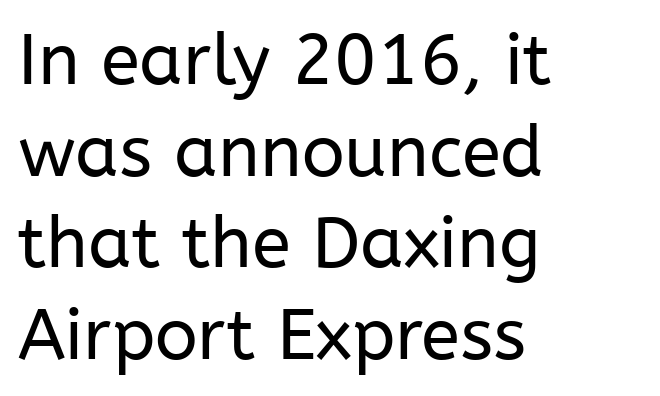
{"serif": "no", "italic": "no", "bold": "no", "weight": "regular", "width": "normal", "stroke_contrast": "low", "x_height": "medium", "monospaced": "no", "underline": "no", "align": "left", "line_spacing": "normal", "line_spacing_ratio": 1.29, "letter_spacing": "normal", "letter_spacing_em": 0.0, "glyph_px": 71}
